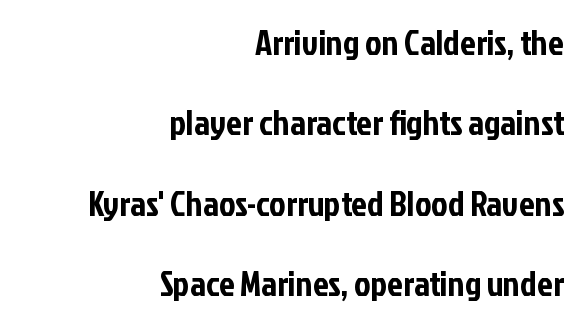
Q: Is the text italic (slanted)? A: No, it is upright.
Q: Is the typeface a serif or a sans-serif typeface? A: Sans-serif.
Q: Is the text underlined? A: No.
Q: How is the paragraph aligned? A: Right-aligned.
Q: Is the spacing between letters normal or unusually wide? A: Normal.
Q: Is the spacing between lines tight, normal or loose? A: Loose.
Q: Width (condensed, normal, or wide)? A: Condensed.
Q: Stroke contrast? A: Low.
Q: x-height? A: Medium.
Q: Monospaced? A: No.
